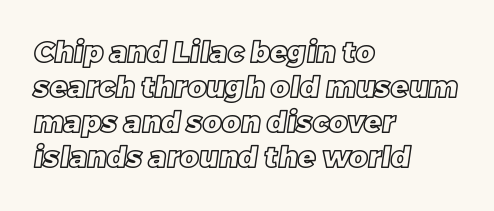
The image shows 29 px text type; set left-aligned, line spacing 1.21x, normal letter spacing, not underlined; a large x-height.
